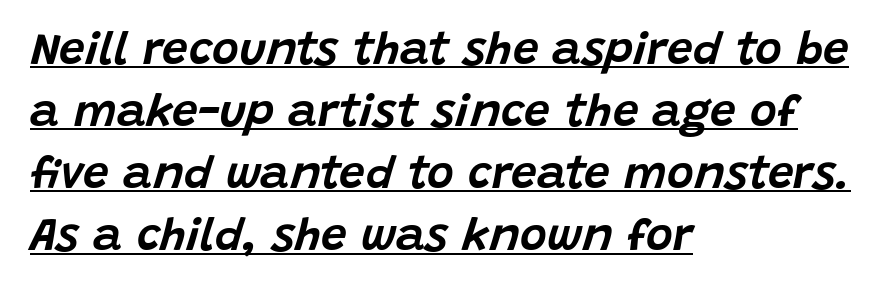
The line texture is even and compact thanks to regular tracking. Reading down the column, the eye jumps a familiar distance to each next line. Proportional: the letters do not fall into vertical columns. The face used here appears with an underline applied. Designer's note — italics engaged.
